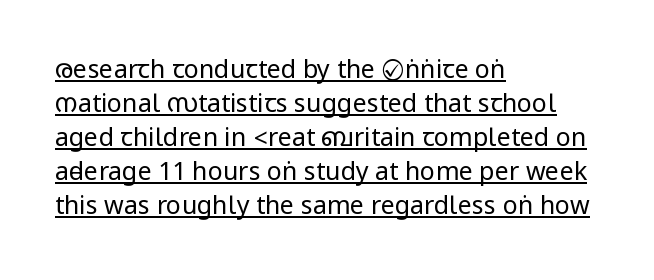
{"italic": "no", "bold": "no", "underline": "yes", "align": "left", "line_spacing": "normal", "line_spacing_ratio": 1.36, "letter_spacing": "normal", "letter_spacing_em": 0.0, "glyph_px": 25}
